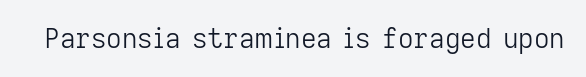
Q: Is the text bold? A: No.
Q: Is the text italic (slanted)? A: No, it is upright.
Q: Is the text underlined? A: No.
Q: Is the spacing between letters normal or unusually wide? A: Normal.
